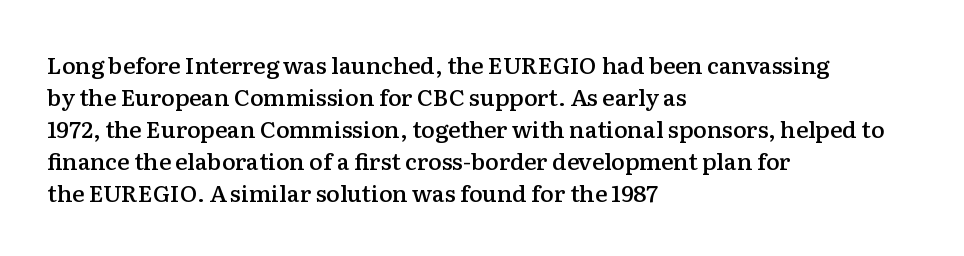
{"italic": "no", "bold": "semi", "underline": "no", "align": "left", "line_spacing": "normal", "line_spacing_ratio": 1.39, "letter_spacing": "normal", "letter_spacing_em": 0.0, "glyph_px": 23}
